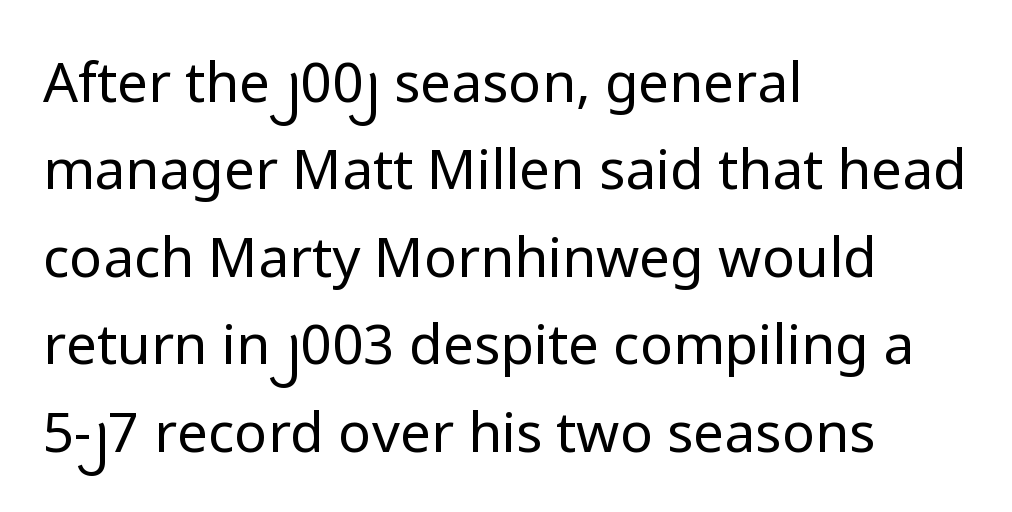
Q: Is the text bold? A: No.
Q: Is the text italic (slanted)? A: No, it is upright.
Q: Is the typeface a serif or a sans-serif typeface? A: Sans-serif.
Q: Is the text underlined? A: No.
Q: How is the paragraph aligned? A: Left-aligned.
Q: Is the spacing between letters normal or unusually wide? A: Normal.
Q: Is the spacing between lines tight, normal or loose? A: Normal.
Q: Width (condensed, normal, or wide)? A: Normal.
Q: Stroke contrast? A: Low.
Q: x-height? A: Medium.
Q: Monospaced? A: No.
